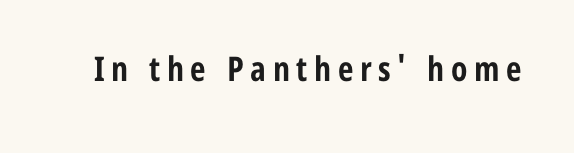
The image shows 34 px bold, condensed sans-serif type, upright; set not underlined; low stroke contrast and a medium x-height.
